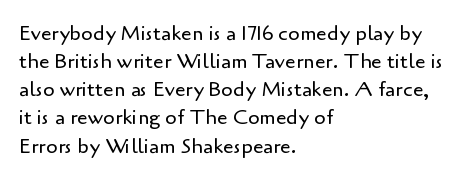
Visually the block forms a straight wall on the left and a jagged coastline on the right. Style check: upright. Bold? No — there's no thickening of the strokes. Notice how descenders clear the ascenders below comfortably — that's standard leading. Each word holds together tightly as a unit, with standard inter-letter gaps.
